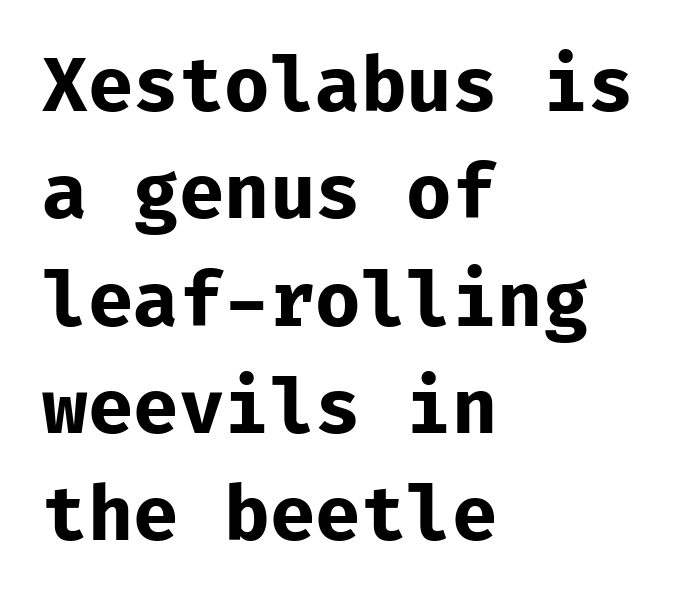
In terms of letterform style, serifs are entirely absent. Does the leading feel generous? No, just average. In terms of posture, this sample is upright. Every letter is thick-stroked: bold, no question. Letter spacing: default. Clear beneath every line of the passage.
